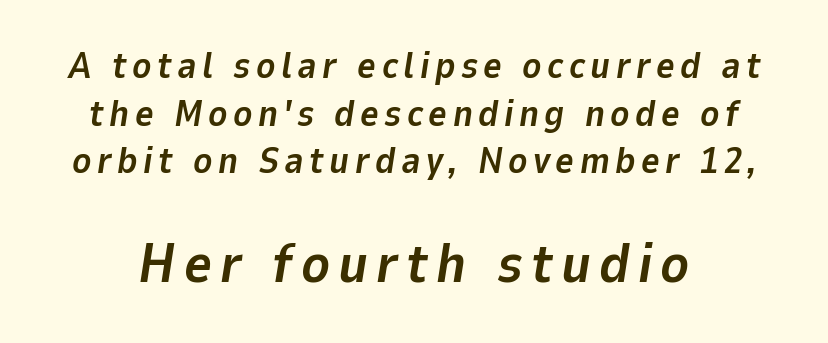
Q: Is the text bold? A: Yes.
Q: Is the text italic (slanted)? A: Yes, it leans right by about 9 degrees.
Q: Is the text underlined? A: No.
Q: Is the spacing between lines tight, normal or loose? A: Normal.
Q: Which block of text is set in a larger size, the first (top) or the second (bottom)? A: The second (bottom) one.
Q: Width (condensed, normal, or wide)? A: Normal.
Q: Stroke contrast? A: Low.
Q: x-height? A: Medium.
Q: Monospaced? A: No.
